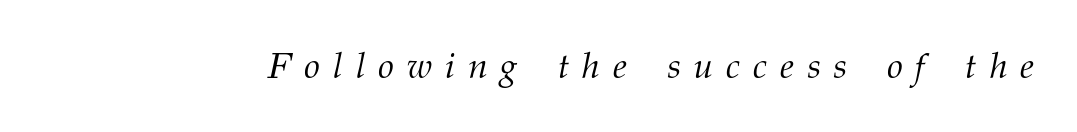
{"serif": "yes", "italic": "yes", "lean": "right", "slant_degrees": 12, "bold": "no", "weight": "light", "width": "normal", "stroke_contrast": "medium", "x_height": "medium", "monospaced": "no", "underline": "no", "letter_spacing": "wide", "letter_spacing_em": 0.36, "glyph_px": 36}
